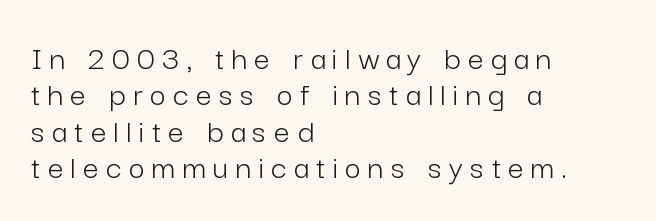
The image shows 35 px light sans-serif type, upright; set left-aligned, tight line spacing (1.04x), unusually wide letter spacing (+0.21 em), not underlined; low stroke contrast and a medium x-height.
